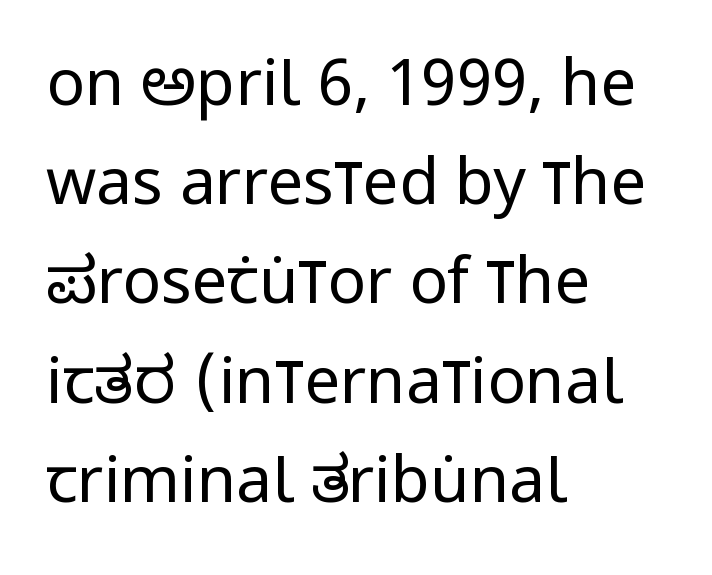
The image shows 64 px regular-weight, condensed sans-serif type, upright; set left-aligned, normal line spacing (1.55x), normal letter spacing, not underlined; low stroke contrast and a large x-height.
